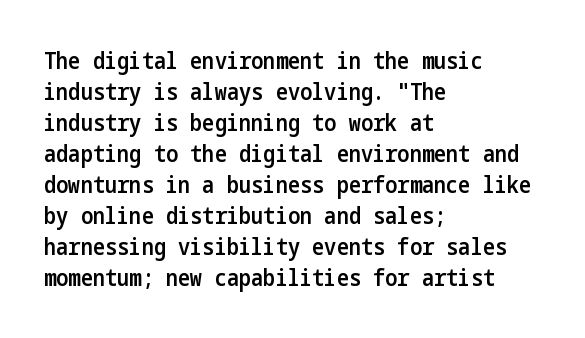
{"italic": "no", "bold": "semi", "underline": "no", "align": "left", "line_spacing": "normal", "line_spacing_ratio": 1.35, "letter_spacing": "normal", "letter_spacing_em": 0.0, "glyph_px": 23}
